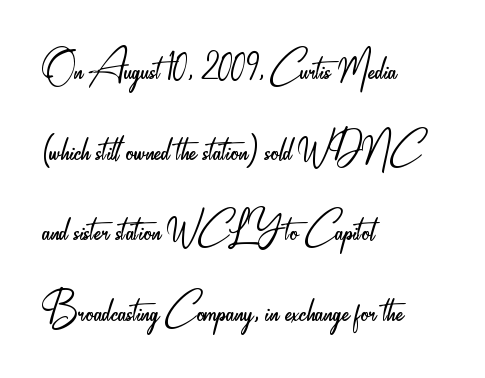
Q: Is the text bold? A: No.
Q: Is the text italic (slanted)? A: Yes.
Q: Is the typeface a serif or a sans-serif typeface? A: Sans-serif.
Q: Is the text underlined? A: No.
Q: How is the paragraph aligned? A: Left-aligned.
Q: Is the spacing between letters normal or unusually wide? A: Normal.
Q: Is the spacing between lines tight, normal or loose? A: Normal.
Q: Width (condensed, normal, or wide)? A: Condensed.
Q: Stroke contrast? A: Low.
Q: x-height? A: Small.
Q: Monospaced? A: No.
